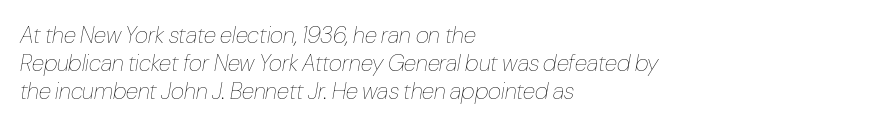
Students, note that the glyphs here touch the page at normal intervals. Plain, unruled lines of type. You can tell it's italic because the verticals aren't actually vertical. These lines stack with their left ends in a neat column. A light-to-regular cut is what we see here.
